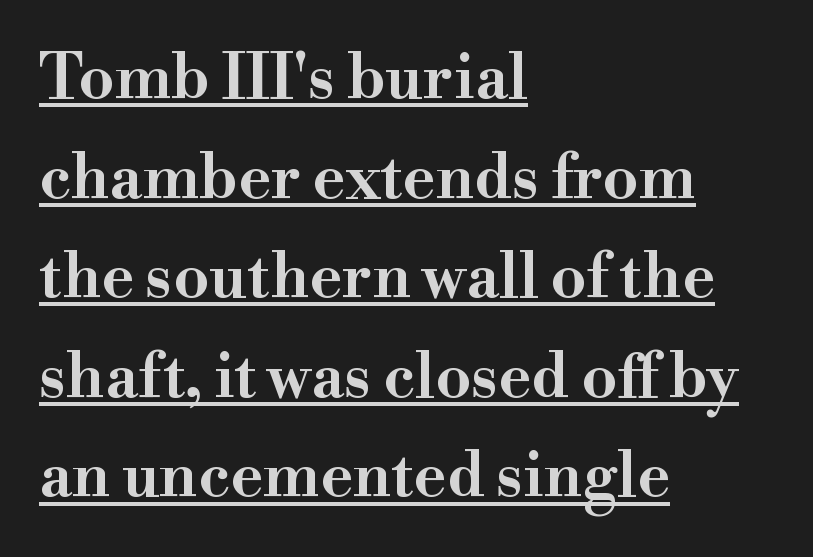
{"serif": "yes", "italic": "no", "width": "wide", "stroke_contrast": "high", "x_height": "small", "monospaced": "no", "underline": "yes", "align": "left", "line_spacing": "normal", "line_spacing_ratio": 1.58, "letter_spacing": "normal", "letter_spacing_em": 0.0, "glyph_px": 63}
